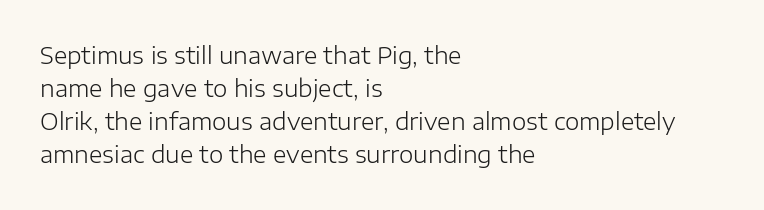
The image shows 23 px text type, upright; set left-aligned, normal line spacing (1.44x), normal letter spacing, not underlined.
